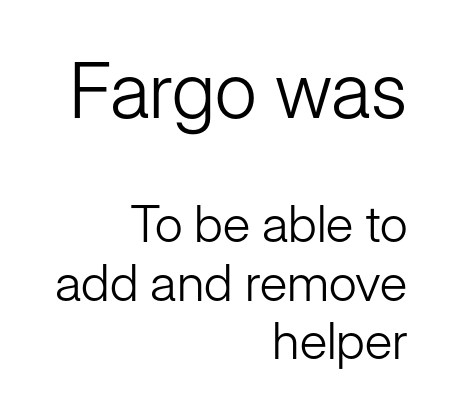
Q: Is the text bold? A: No.
Q: Is the text italic (slanted)? A: No, it is upright.
Q: Is the typeface a serif or a sans-serif typeface? A: Sans-serif.
Q: Is the text underlined? A: No.
Q: How is the paragraph aligned? A: Right-aligned.
Q: Is the spacing between letters normal or unusually wide? A: Normal.
Q: Is the spacing between lines tight, normal or loose? A: Tight.
Q: Which block of text is set in a larger size, the first (top) or the second (bottom)? A: The first (top) one.
Q: Width (condensed, normal, or wide)? A: Normal.
Q: Stroke contrast? A: Low.
Q: x-height? A: Medium.
Q: Monospaced? A: No.
